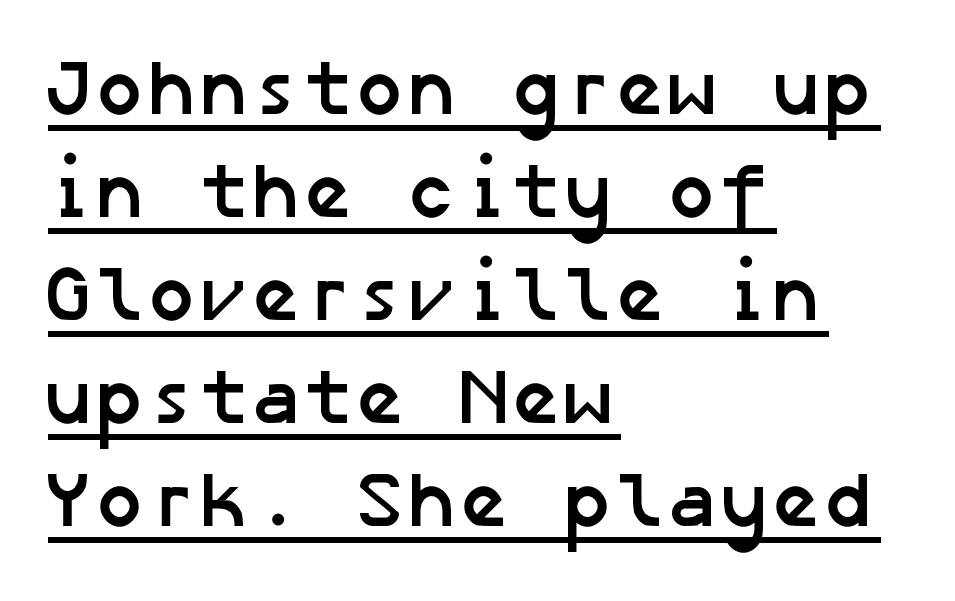
Q: Is the text bold? A: Yes.
Q: Is the typeface a serif or a sans-serif typeface? A: Sans-serif.
Q: Is the text underlined? A: Yes.
Q: How is the paragraph aligned? A: Left-aligned.
Q: Is the spacing between letters normal or unusually wide? A: Normal.
Q: Is the spacing between lines tight, normal or loose? A: Normal.
Q: Width (condensed, normal, or wide)? A: Normal.
Q: Stroke contrast? A: Low.
Q: x-height? A: Medium.
